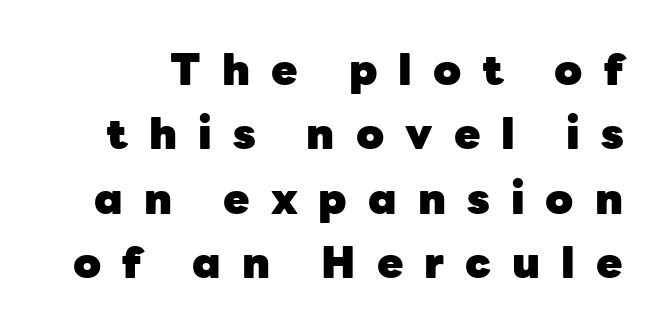
The image shows 43 px heavy sans-serif type, upright; set normal line spacing (1.5x), unusually wide letter spacing (+0.49 em), not underlined; low stroke contrast and a medium x-height.
